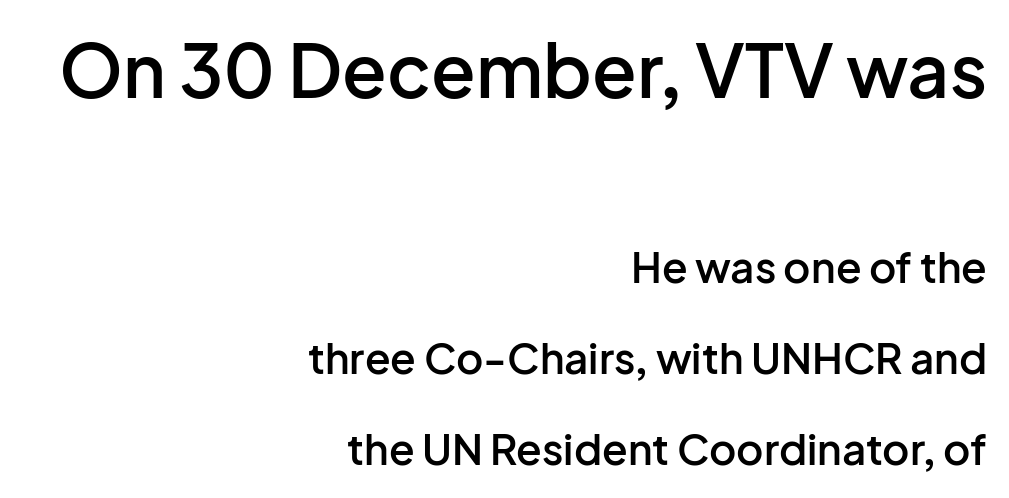
The image shows 73 px semibold sans-serif type, upright; set right-aligned, loose line spacing (2.17x), normal letter spacing, not underlined; the first (top) block is 1.74x larger; low stroke contrast and a medium x-height.
